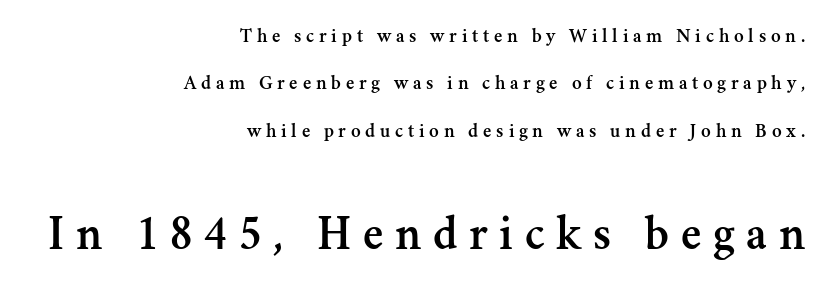
The image shows 49 px serif type, upright; set right-aligned, loose line spacing (2.37x), unusually wide letter spacing (+0.24 em), not underlined; the second (bottom) block is 2.45x larger; medium stroke contrast and a small x-height.
